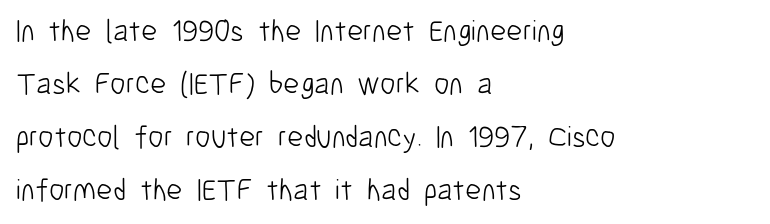
Q: Is the text bold? A: No.
Q: Is the text italic (slanted)? A: No, it is upright.
Q: Is the typeface a serif or a sans-serif typeface? A: Sans-serif.
Q: Is the text underlined? A: No.
Q: How is the paragraph aligned? A: Left-aligned.
Q: Is the spacing between letters normal or unusually wide? A: Normal.
Q: Width (condensed, normal, or wide)? A: Condensed.
Q: Stroke contrast? A: Low.
Q: x-height? A: Medium.
Q: Monospaced? A: No.
